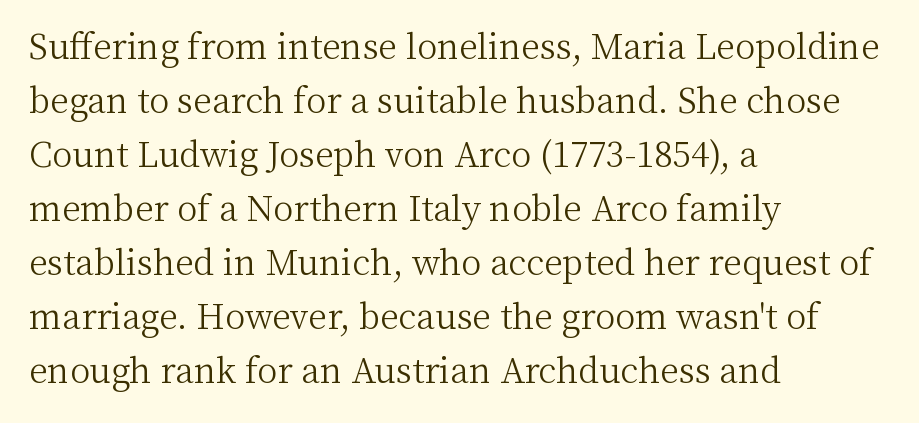
The image shows 34 px light serif type, upright; set left-aligned, normal line spacing (1.59x), normal letter spacing, not underlined; medium stroke contrast and a medium x-height.
